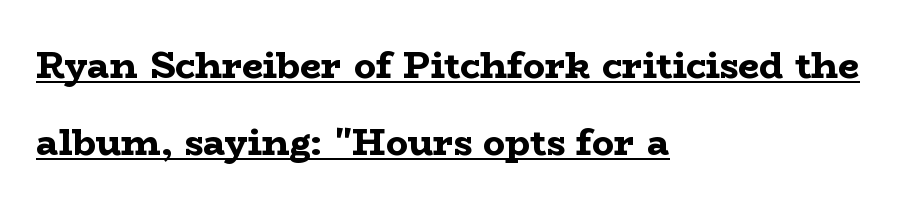
{"serif": "yes", "italic": "no", "bold": "yes", "weight": "bold", "width": "wide", "stroke_contrast": "low", "x_height": "medium", "monospaced": "no", "underline": "yes", "align": "left", "line_spacing": "loose", "line_spacing_ratio": 2.08, "letter_spacing": "normal", "letter_spacing_em": 0.0, "glyph_px": 37}
